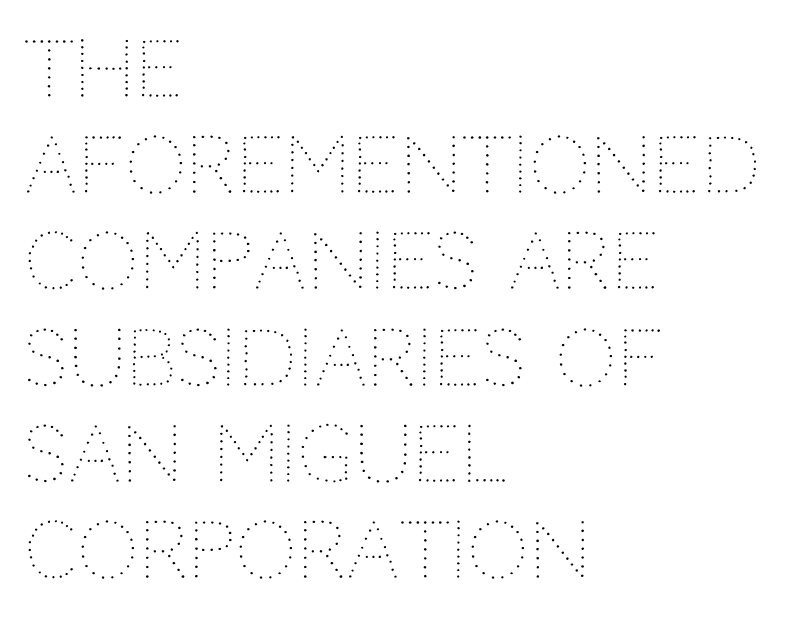
The image shows 77 px thin type, upright; set left-aligned, normal line spacing (1.25x), normal letter spacing, not underlined; medium stroke contrast and a large x-height.
